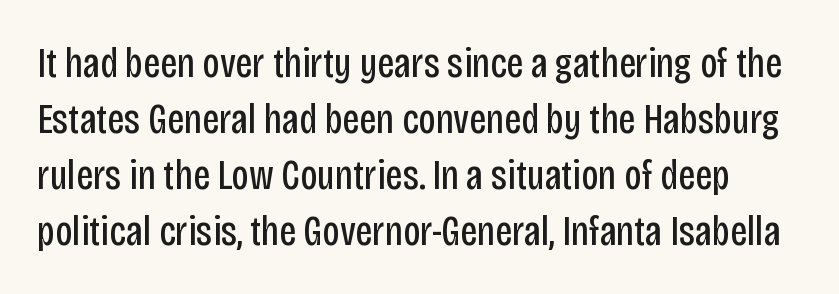
The image shows 43 px regular-weight, condensed sans-serif type, upright; set normal line spacing (1.3x), normal letter spacing, not underlined; low stroke contrast and a large x-height.
